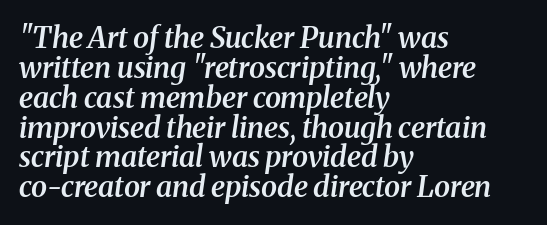
Tracking value appears to be zero — textbook default spacing. This rendering employs a face with finishing strokes, i.e., a serif. How would I describe the line gaps? Narrow and economical. This sample has the flowing, uneven cadence of proportional lettering.
